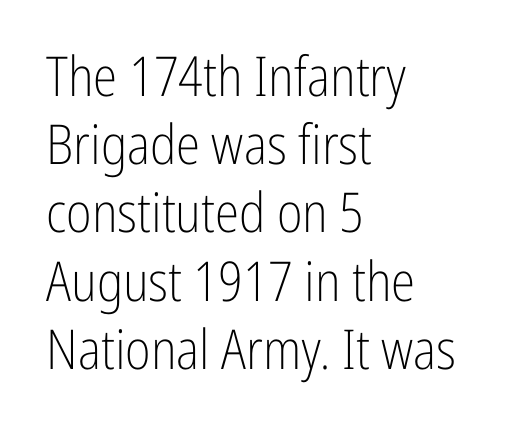
Q: Is the text bold? A: No.
Q: Is the text italic (slanted)? A: No, it is upright.
Q: Is the typeface a serif or a sans-serif typeface? A: Sans-serif.
Q: Is the text underlined? A: No.
Q: How is the paragraph aligned? A: Left-aligned.
Q: Is the spacing between letters normal or unusually wide? A: Normal.
Q: Width (condensed, normal, or wide)? A: Condensed.
Q: Stroke contrast? A: Low.
Q: x-height? A: Medium.
Q: Monospaced? A: No.
